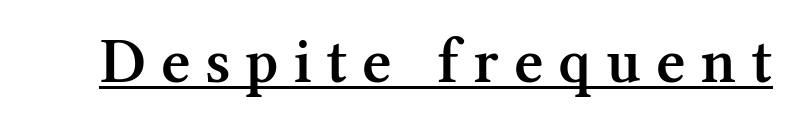
The image shows 64 px semibold serif type, upright; set unusually wide letter spacing (+0.23 em), underlined; medium stroke contrast and a medium x-height.
